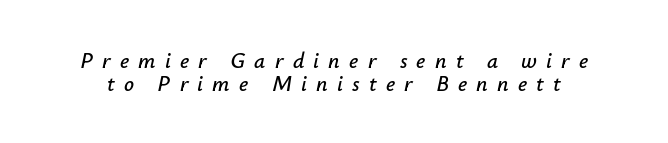
The image shows 22 px text type, italic (leaning right); set tight line spacing (1.06x), unusually wide letter spacing (+0.42 em), not underlined.
